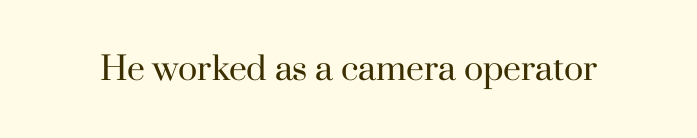
Q: Is the text bold? A: No.
Q: Is the text italic (slanted)? A: No, it is upright.
Q: Is the typeface a serif or a sans-serif typeface? A: Serif.
Q: Is the text underlined? A: No.
Q: Is the spacing between letters normal or unusually wide? A: Normal.
Q: Width (condensed, normal, or wide)? A: Normal.
Q: Stroke contrast? A: High.
Q: x-height? A: Small.
Q: Monospaced? A: No.
